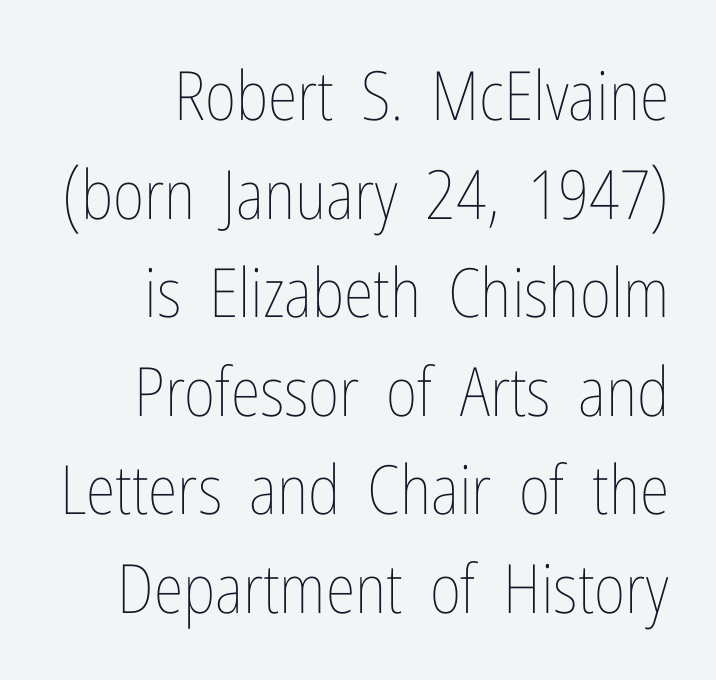
The image shows 68 px thin, condensed type, upright; set right-aligned, normal line spacing (1.45x), normal letter spacing, not underlined; low stroke contrast and a medium x-height.
